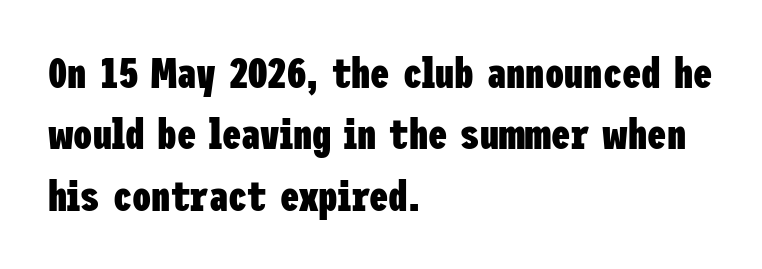
Q: Is the text bold? A: Yes.
Q: Is the text italic (slanted)? A: No, it is upright.
Q: Is the typeface a serif or a sans-serif typeface? A: Sans-serif.
Q: Is the text underlined? A: No.
Q: How is the paragraph aligned? A: Left-aligned.
Q: Is the spacing between letters normal or unusually wide? A: Normal.
Q: Is the spacing between lines tight, normal or loose? A: Normal.
Q: Width (condensed, normal, or wide)? A: Condensed.
Q: Stroke contrast? A: Low.
Q: x-height? A: Medium.
